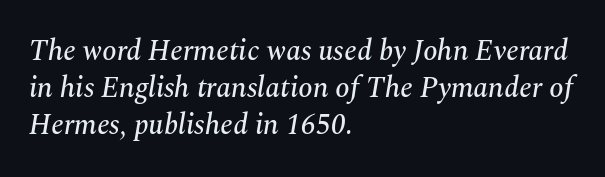
Q: Is the text italic (slanted)? A: Yes, it leans right by about 10 degrees.
Q: Is the typeface a serif or a sans-serif typeface? A: Serif.
Q: Is the text underlined? A: No.
Q: How is the paragraph aligned? A: Left-aligned.
Q: Is the spacing between letters normal or unusually wide? A: Normal.
Q: Is the spacing between lines tight, normal or loose? A: Normal.
Q: Width (condensed, normal, or wide)? A: Normal.
Q: Stroke contrast? A: Medium.
Q: x-height? A: Medium.
Q: Monospaced? A: No.
